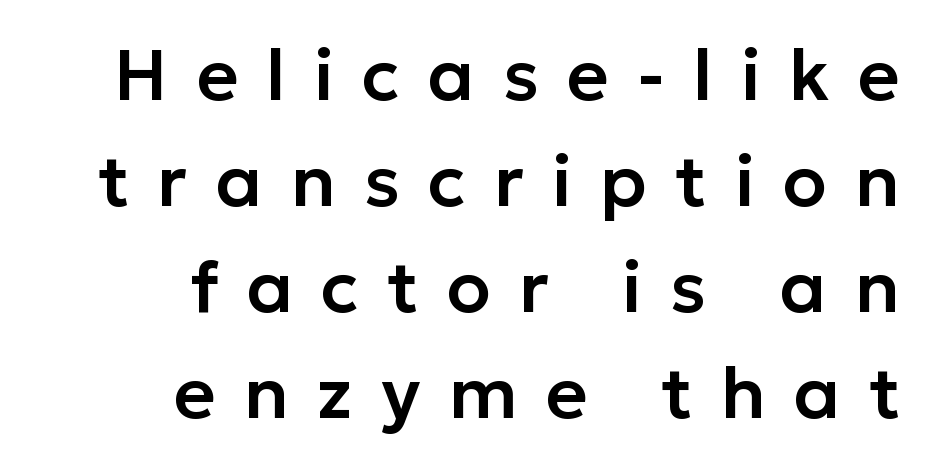
{"serif": "no", "italic": "no", "width": "normal", "stroke_contrast": "low", "x_height": "medium", "monospaced": "no", "underline": "no", "align": "right", "line_spacing": "normal", "line_spacing_ratio": 1.47, "letter_spacing": "wide", "letter_spacing_em": 0.39, "glyph_px": 72}
